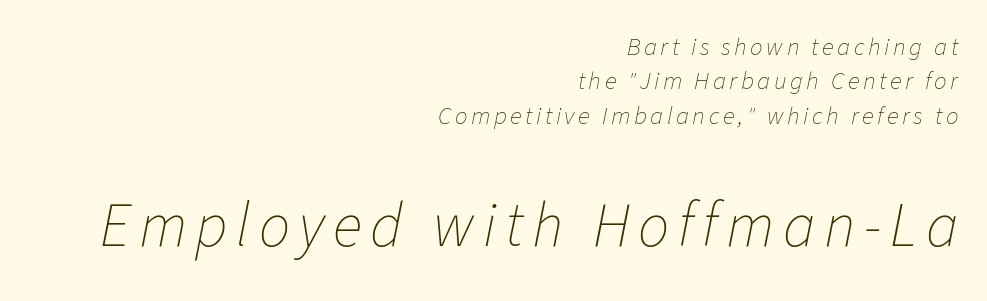
{"italic": "yes", "lean": "right", "slant_degrees": 11, "bold": "no", "weight": "thin", "width": "normal", "stroke_contrast": "low", "x_height": "medium", "monospaced": "no", "underline": "no", "align": "right", "line_spacing": "normal", "line_spacing_ratio": 1.38, "larger_block": "second", "size_ratio": 2.48, "glyph_px": 62}
